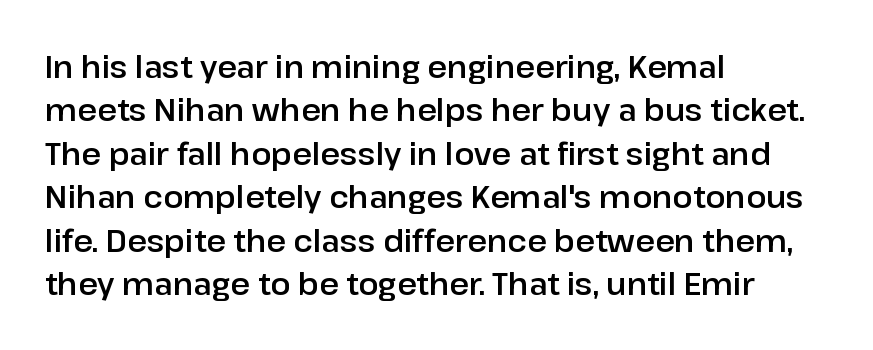
The image shows 30 px sans-serif type, upright; set left-aligned, normal line spacing (1.45x), normal letter spacing, not underlined; low stroke contrast and a medium x-height.
